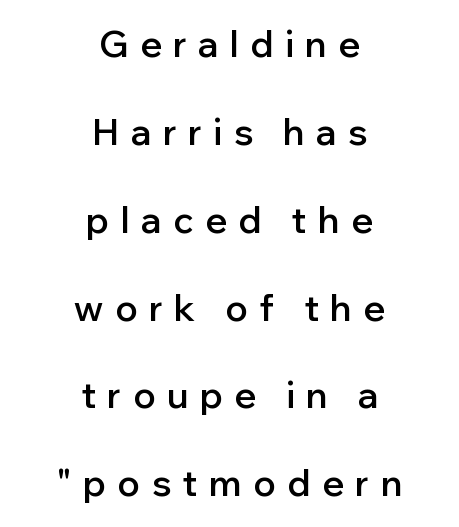
The image shows 36 px semibold sans-serif type, upright; set centered, loose line spacing (2.44x), unusually wide letter spacing (+0.32 em), not underlined; low stroke contrast and a medium x-height.
